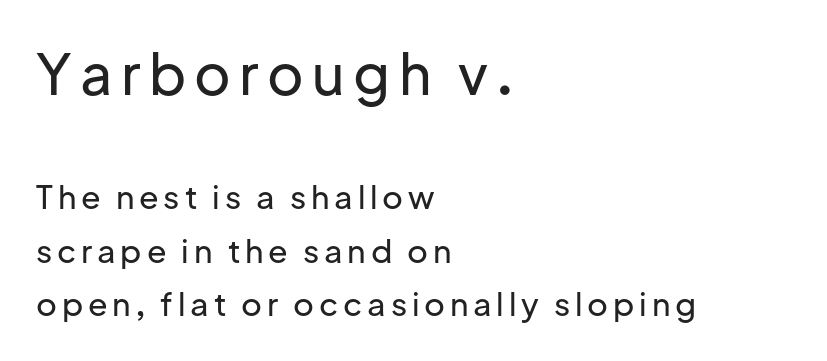
Q: Is the text italic (slanted)? A: No, it is upright.
Q: Is the typeface a serif or a sans-serif typeface? A: Sans-serif.
Q: Is the text underlined? A: No.
Q: How is the paragraph aligned? A: Left-aligned.
Q: Is the spacing between lines tight, normal or loose? A: Normal.
Q: Which block of text is set in a larger size, the first (top) or the second (bottom)? A: The first (top) one.
Q: Width (condensed, normal, or wide)? A: Normal.
Q: Stroke contrast? A: Low.
Q: x-height? A: Medium.
Q: Monospaced? A: No.
